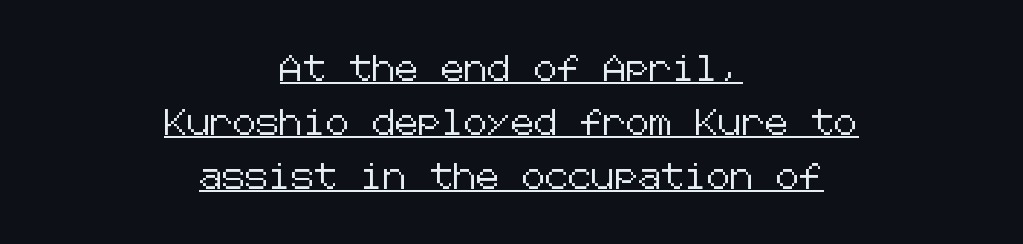
Q: Is the text italic (slanted)? A: No, it is upright.
Q: Is the text underlined? A: Yes.
Q: How is the paragraph aligned? A: Centered.
Q: Is the spacing between letters normal or unusually wide? A: Normal.
Q: Is the spacing between lines tight, normal or loose? A: Loose.
